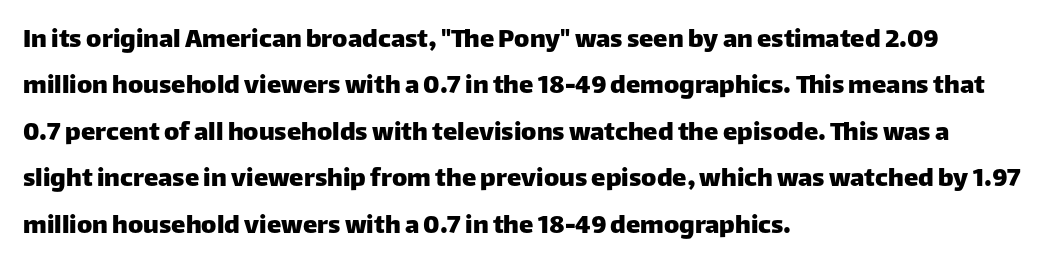
This is roman type, the default non-slanted kind. Quick note: interline space is typical. Reading down the block, your eye returns to a fixed left position each line. Students, note that the glyphs here touch the page at normal intervals. You could not count columns in this text — the font is proportionally spaced.
